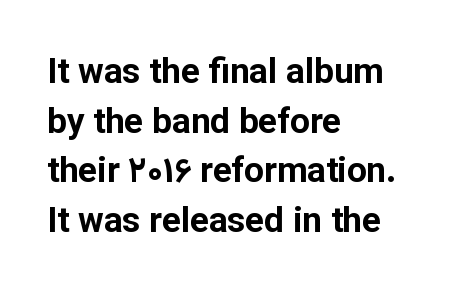
The image shows 35 px bold sans-serif type, upright; set left-aligned, normal line spacing (1.42x), normal letter spacing, not underlined; low stroke contrast and a medium x-height.
